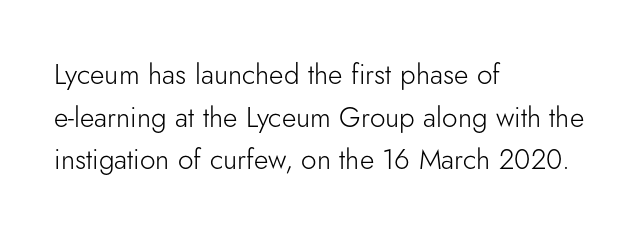
The image shows 28 px light sans-serif type, upright; set left-aligned, normal line spacing (1.52x), normal letter spacing, not underlined; low stroke contrast and a small x-height.
